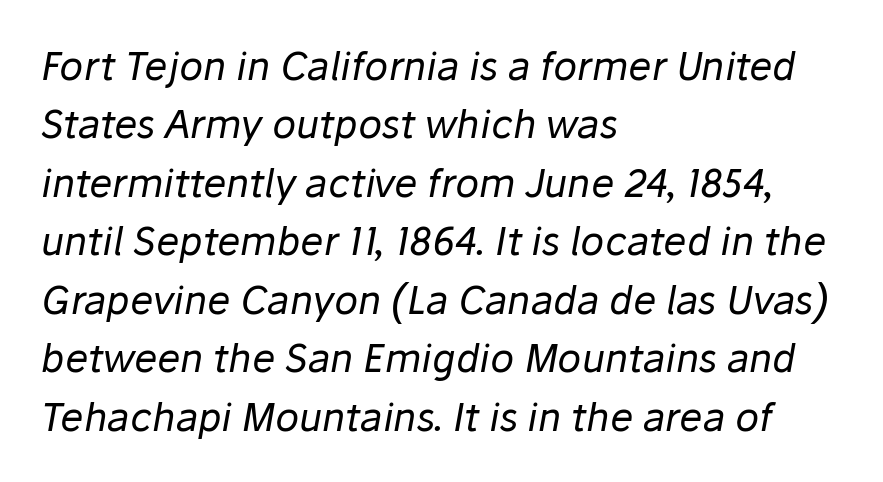
{"italic": "yes", "lean": "right", "slant_degrees": 10, "bold": "no", "weight": "regular", "width": "normal", "stroke_contrast": "low", "x_height": "medium", "monospaced": "no", "underline": "no", "align": "left", "line_spacing": "normal", "line_spacing_ratio": 1.5, "letter_spacing": "normal", "letter_spacing_em": 0.0, "glyph_px": 39}
